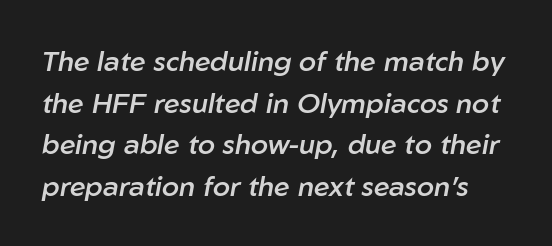
The axis of the letterforms is tilted away from vertical. Is this a fixed-width face? No — the glyphs have proportional, varying widths. Quick note: interline space is typical. The string is rendered with underlining switched off. The letters are semibold — heavier than regular but short of a full bold. Glyph-to-glyph distance matches everyday printed text.
